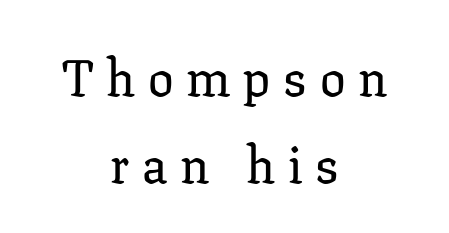
Where is the straight margin? There isn't one; the lines are centered. The font's upright variant was chosen for this text. Little horizontal feet cap the strokes, marking this as serif type. A typesetter would call this heavily tracked-out type. The rendering uses natural spacing where letterforms have individual widths.
